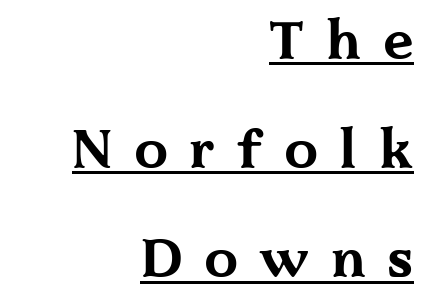
Q: Is the text bold? A: Yes.
Q: Is the text italic (slanted)? A: No, it is upright.
Q: Is the typeface a serif or a sans-serif typeface? A: Serif.
Q: Is the text underlined? A: Yes.
Q: How is the paragraph aligned? A: Right-aligned.
Q: Is the spacing between letters normal or unusually wide? A: Unusually wide.
Q: Is the spacing between lines tight, normal or loose? A: Loose.
Q: Width (condensed, normal, or wide)? A: Wide.
Q: Stroke contrast? A: Medium.
Q: x-height? A: Medium.
Q: Monospaced? A: No.
